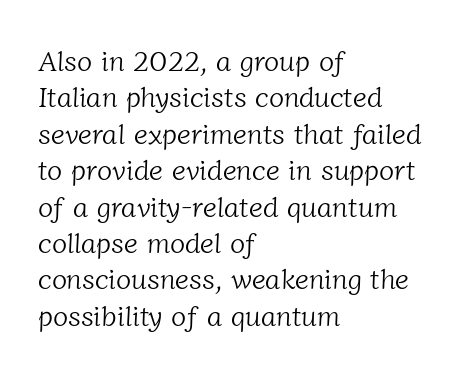
{"serif": "yes", "bold": "no", "weight": "light", "width": "normal", "stroke_contrast": "low", "x_height": "medium", "monospaced": "no", "underline": "no", "align": "left", "line_spacing": "normal", "line_spacing_ratio": 1.3, "letter_spacing": "normal", "letter_spacing_em": 0.0, "glyph_px": 28}
